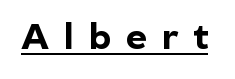
Looks like someone drew a line under every word here. Every stem runs plumb, perpendicular to the baseline. Serif or sans? Sans — the stroke terminals are bare. Proportional: the letters do not fall into vertical columns. Strokes here are thick enough to call this a true bold.
